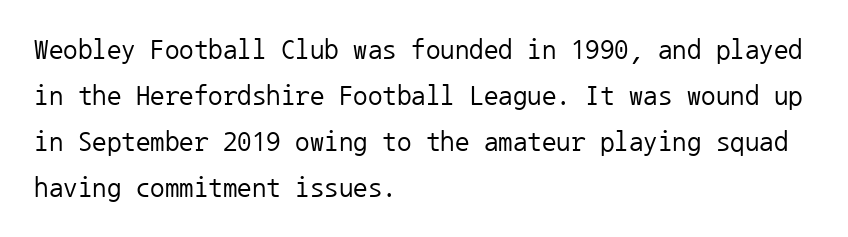
A clean baseline with only descenders dipping below it. Monospaced: the letters line up in strict vertical columns. No feet cap the strokes, marking this as sans-serif type. Observe the ordinary spacing: letters are neighbours, not strangers. Each new line begins a customary step beneath the previous one. Nope, not italic — everything's standing straight.
